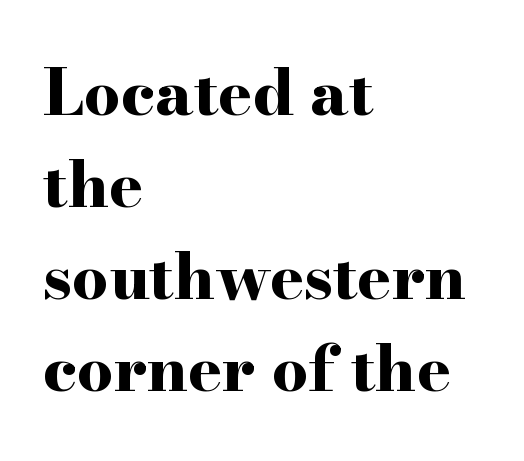
The letters advance in unequal steps, a hallmark of proportional type. Only glyphs here, with clear space below each row. The lettering holds an erect, upright posture throughout. Does extra space separate the letters? No, they use regular spacing. The leading is moderate, giving the passage an even texture. Is this a sans? No — the strokes have serifs.
